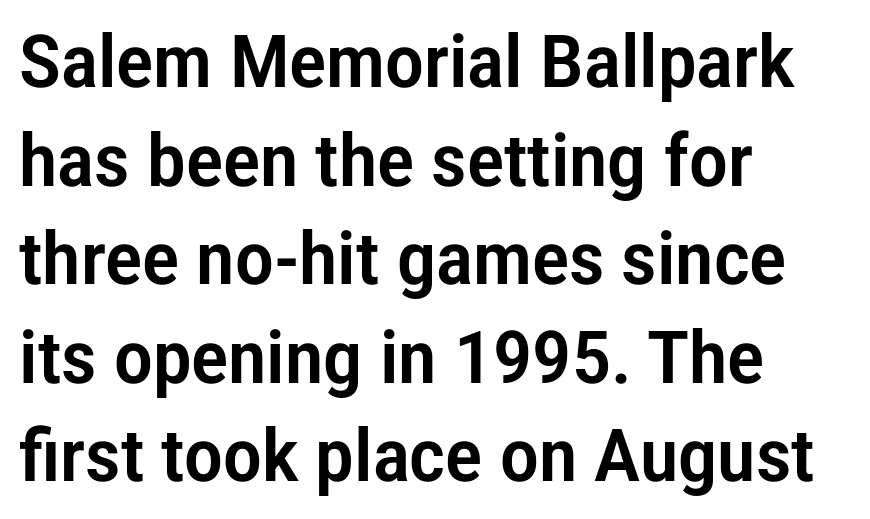
{"serif": "no", "italic": "no", "width": "condensed", "stroke_contrast": "low", "x_height": "medium", "monospaced": "no", "underline": "no", "align": "left", "line_spacing": "normal", "line_spacing_ratio": 1.35, "letter_spacing": "normal", "letter_spacing_em": 0.0, "glyph_px": 73}
